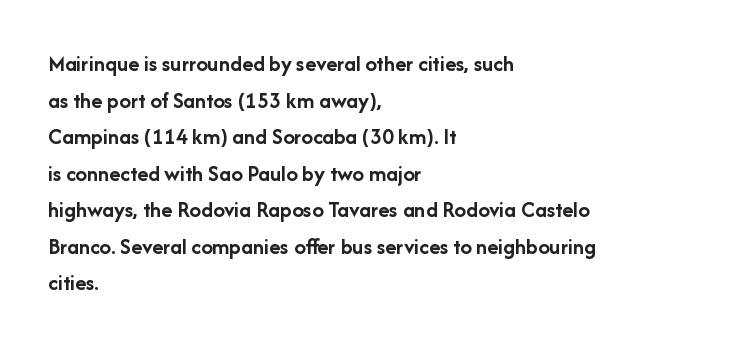
The image shows 23 px bold type, upright; set left-aligned, normal line spacing (1.59x), normal letter spacing, not underlined.
